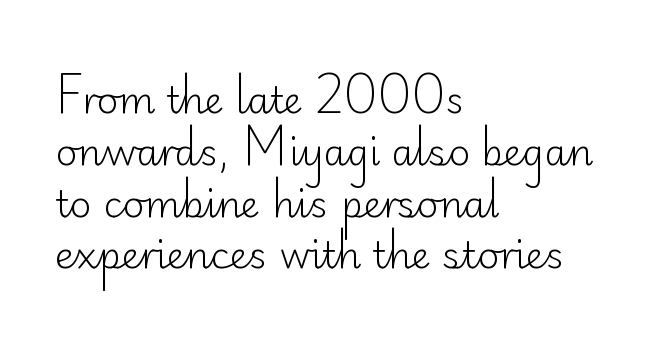
Q: Is the text bold? A: No.
Q: Is the text italic (slanted)? A: No, it is upright.
Q: Is the typeface a serif or a sans-serif typeface? A: Sans-serif.
Q: Is the text underlined? A: No.
Q: How is the paragraph aligned? A: Left-aligned.
Q: Is the spacing between letters normal or unusually wide? A: Normal.
Q: Is the spacing between lines tight, normal or loose? A: Normal.
Q: Width (condensed, normal, or wide)? A: Normal.
Q: Stroke contrast? A: Low.
Q: x-height? A: Small.
Q: Monospaced? A: No.
